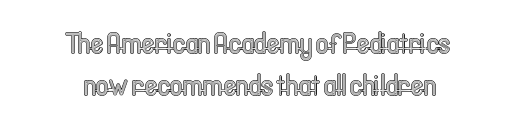
Q: Is the text italic (slanted)? A: No, it is upright.
Q: Is the text underlined? A: No.
Q: How is the paragraph aligned? A: Centered.
Q: Is the spacing between letters normal or unusually wide? A: Normal.
Q: Is the spacing between lines tight, normal or loose? A: Normal.
Q: Width (condensed, normal, or wide)? A: Condensed.
Q: x-height? A: Medium.
Q: Monospaced? A: No.
